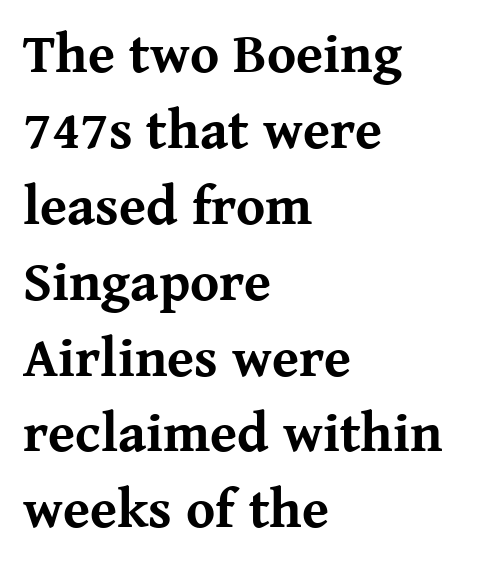
Q: Is the text bold? A: Yes.
Q: Is the text italic (slanted)? A: No, it is upright.
Q: Is the typeface a serif or a sans-serif typeface? A: Serif.
Q: Is the text underlined? A: No.
Q: How is the paragraph aligned? A: Left-aligned.
Q: Is the spacing between letters normal or unusually wide? A: Normal.
Q: Is the spacing between lines tight, normal or loose? A: Normal.
Q: Width (condensed, normal, or wide)? A: Normal.
Q: Stroke contrast? A: Medium.
Q: x-height? A: Medium.
Q: Monospaced? A: No.
